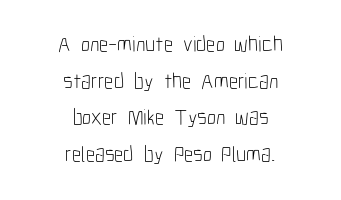
The image shows 22 px text type, upright; set centered, normal line spacing (1.67x), normal letter spacing, not underlined.
